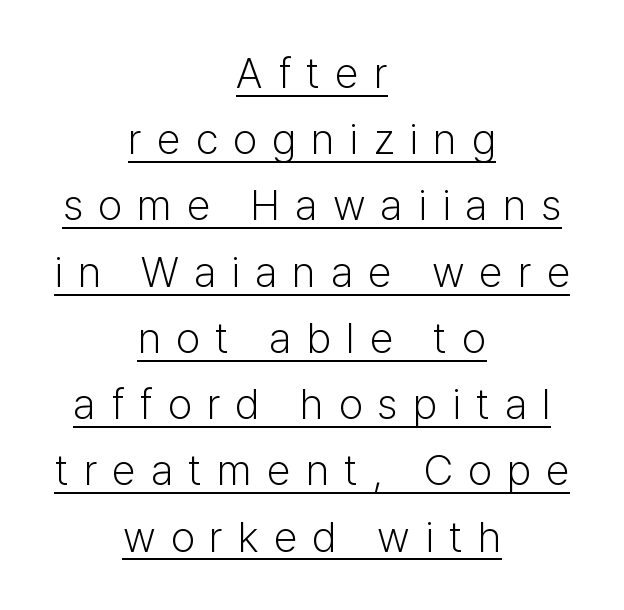
Q: Is the text bold? A: No.
Q: Is the text italic (slanted)? A: No, it is upright.
Q: Is the typeface a serif or a sans-serif typeface? A: Sans-serif.
Q: Is the text underlined? A: Yes.
Q: How is the paragraph aligned? A: Centered.
Q: Is the spacing between letters normal or unusually wide? A: Unusually wide.
Q: Is the spacing between lines tight, normal or loose? A: Normal.
Q: Width (condensed, normal, or wide)? A: Normal.
Q: Stroke contrast? A: Low.
Q: x-height? A: Medium.
Q: Monospaced? A: No.
